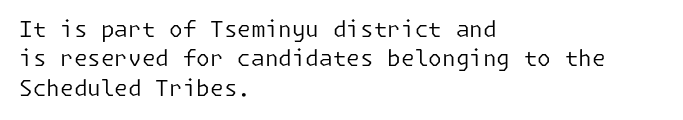
Q: Is the text bold? A: No.
Q: Is the text italic (slanted)? A: No, it is upright.
Q: Is the text underlined? A: No.
Q: How is the paragraph aligned? A: Left-aligned.
Q: Is the spacing between letters normal or unusually wide? A: Normal.
Q: Is the spacing between lines tight, normal or loose? A: Normal.
